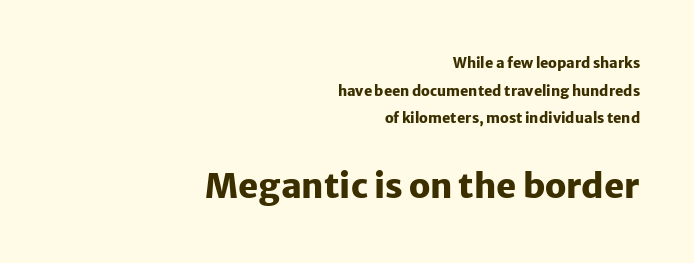
Any mark beneath the type? The region is blank. Tracking here is standard; glyphs follow each other at the usual distance. The paragraph shown leans on its right margin. The font is running at its bold setting. The passage shown is typed in a proportional face where columns would drift. Check where the strokes stop: nothing finishes them off — pure sans.
